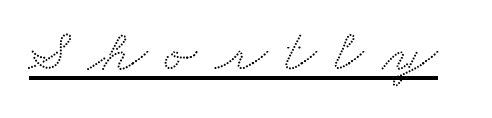
The image shows 60 px wide serif type; set unusually wide letter spacing (+0.3 em), underlined; medium stroke contrast and a small x-height.
